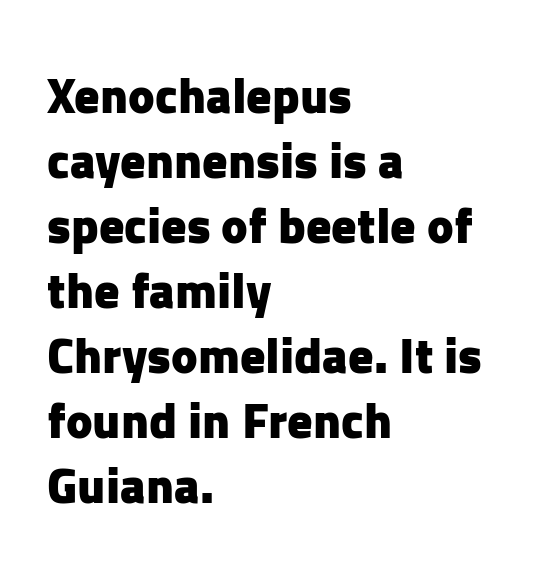
The image shows 50 px heavy sans-serif type, upright; set left-aligned, normal line spacing (1.3x), normal letter spacing, not underlined; low stroke contrast and a medium x-height.
